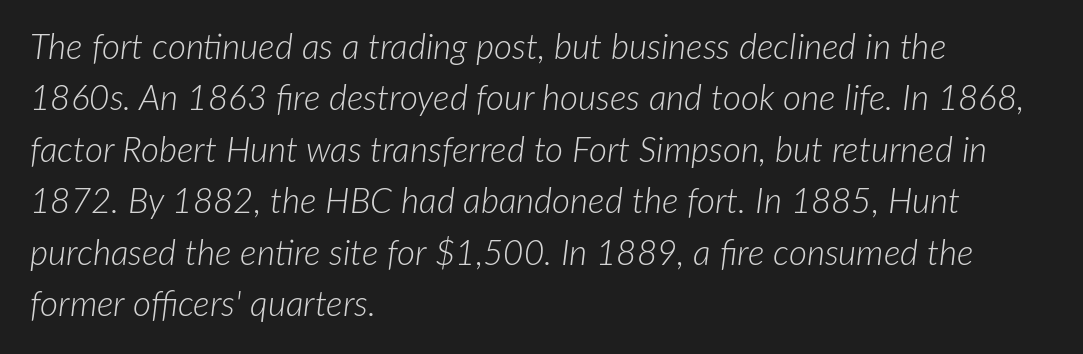
The image shows 35 px light type, italic (leaning right); set left-aligned, normal line spacing (1.47x), normal letter spacing, not underlined; low stroke contrast and a medium x-height.
